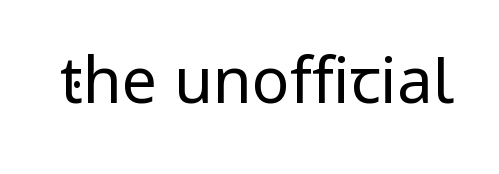
{"serif": "no", "italic": "no", "bold": "no", "weight": "regular", "width": "normal", "stroke_contrast": "low", "x_height": "medium", "monospaced": "no", "underline": "no", "letter_spacing": "normal", "letter_spacing_em": 0.0, "glyph_px": 63}
